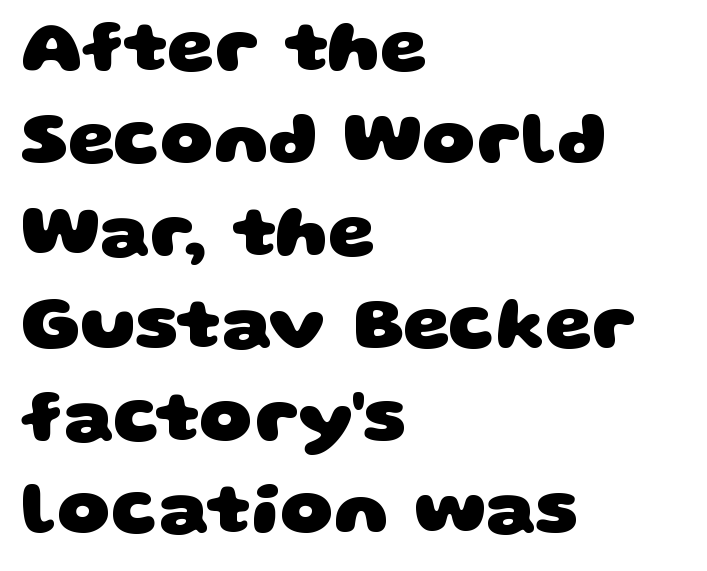
Just letters on the line, the space beneath them empty. No feet cap the strokes, marking this as sans-serif type. These lines are rendered in a variable-pitch font. Leftover space on each line is placed entirely after the last word. The face used here has the dense, thick strokes of a bold. Is the letter spacing exaggerated? No — it looks like the ordinary default.
